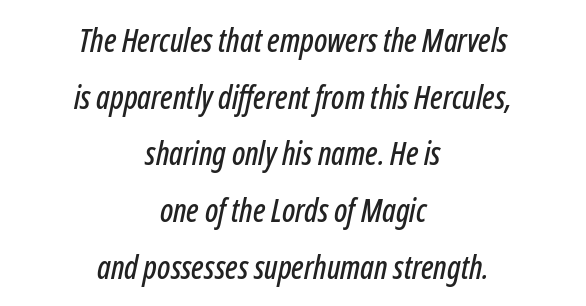
{"italic": "yes", "lean": "right", "slant_degrees": 12, "width": "condensed", "stroke_contrast": "low", "x_height": "medium", "monospaced": "no", "underline": "no", "align": "center", "line_spacing_ratio": 1.77, "letter_spacing": "normal", "letter_spacing_em": 0.0, "glyph_px": 32}
